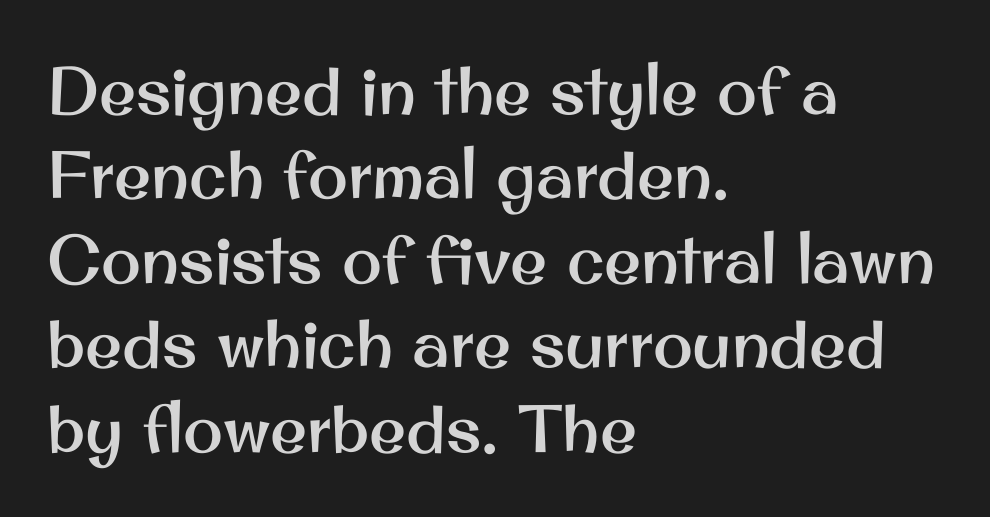
{"serif": "no", "italic": "no", "width": "normal", "stroke_contrast": "medium", "x_height": "small", "monospaced": "no", "underline": "no", "align": "left", "line_spacing": "normal", "line_spacing_ratio": 1.26, "letter_spacing": "normal", "letter_spacing_em": 0.0, "glyph_px": 67}
